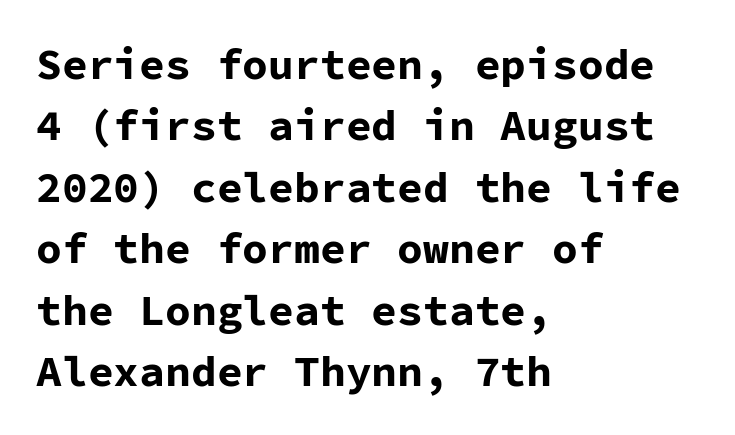
{"serif": "no", "italic": "no", "bold": "yes", "weight": "bold", "width": "normal", "stroke_contrast": "low", "x_height": "medium", "monospaced": "yes", "underline": "no", "align": "left", "line_spacing": "normal", "line_spacing_ratio": 1.43, "letter_spacing": "normal", "letter_spacing_em": 0.0, "glyph_px": 43}
